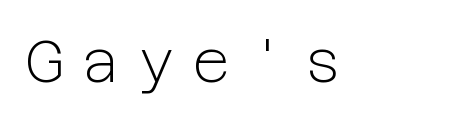
Weight class: somewhere from thin through regular. Characters remain perfectly vertical along every line. Tracking value appears strongly positive — letters spread wide. This rendering features lettering with no underline.
